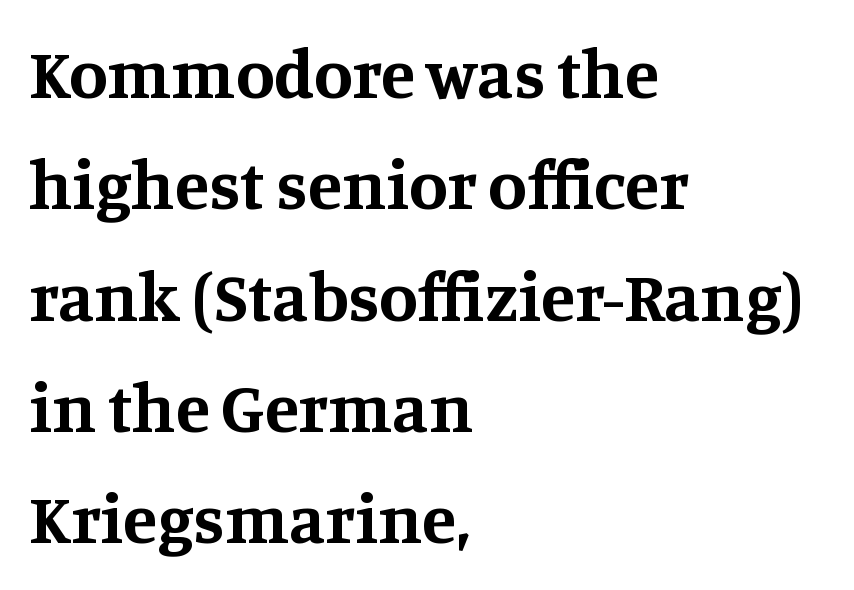
{"serif": "yes", "italic": "no", "bold": "yes", "weight": "bold", "width": "normal", "stroke_contrast": "medium", "x_height": "large", "monospaced": "no", "underline": "no", "align": "left", "line_spacing": "normal", "line_spacing_ratio": 1.59, "letter_spacing": "normal", "letter_spacing_em": 0.0, "glyph_px": 70}
